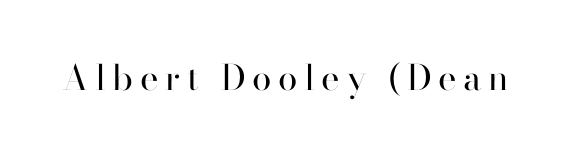
Caption: face not bold, strokes unweighted. The specimen omits any rule beneath the text block's lines. Nope, no serifs anywhere on these letters. Does the lettering tilt? It doesn't — this is upright. Varying glyph widths throughout — classic text-font behaviour.
